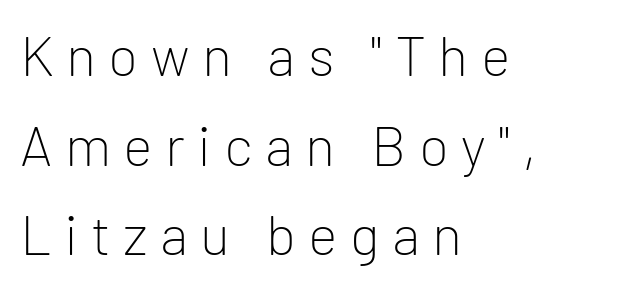
The image shows 56 px light sans-serif type, upright; set left-aligned, normal line spacing (1.6x), unusually wide letter spacing (+0.22 em), not underlined; low stroke contrast and a medium x-height.
